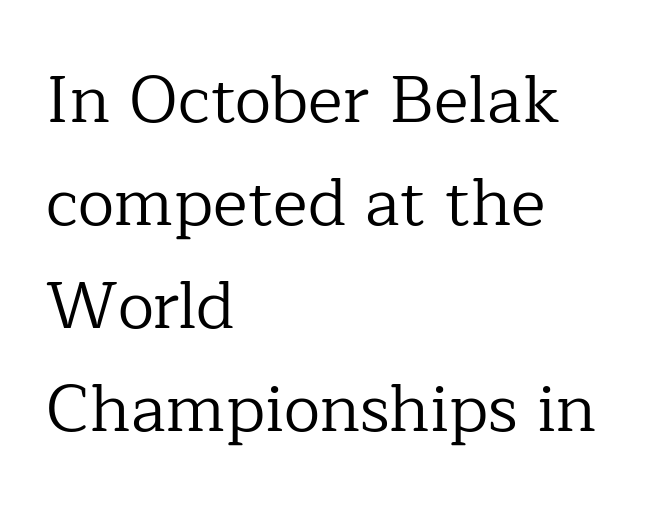
Left-aligned paragraph, ragged on the right. Spacing between characters is what you'd get straight out of the box. Bare-footed words on every line. This is not heavy type; no bold has been used.
